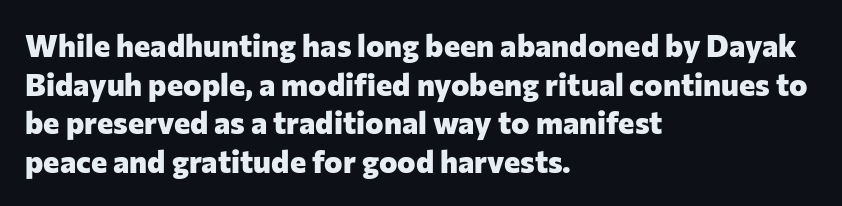
Anything drawn beneath the words? Only blank space. All the whitespace from short lines collects on the right. A typesetter would mark this as roman, not italic. The letters sit at their default tracking, neither squeezed nor spread.
